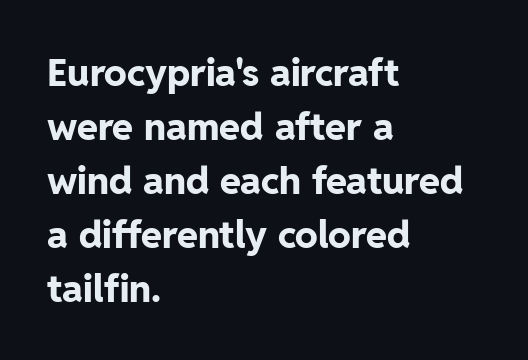
Q: Is the text bold? A: Yes.
Q: Is the text italic (slanted)? A: No, it is upright.
Q: Is the typeface a serif or a sans-serif typeface? A: Sans-serif.
Q: Is the text underlined? A: No.
Q: How is the paragraph aligned? A: Left-aligned.
Q: Is the spacing between letters normal or unusually wide? A: Normal.
Q: Is the spacing between lines tight, normal or loose? A: Normal.
Q: Width (condensed, normal, or wide)? A: Normal.
Q: Stroke contrast? A: Low.
Q: x-height? A: Medium.
Q: Monospaced? A: No.
